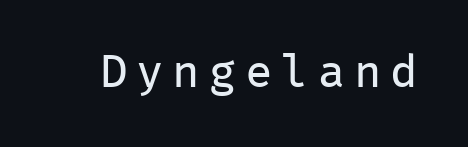
Q: Is the text bold? A: No.
Q: Is the text italic (slanted)? A: No, it is upright.
Q: Is the typeface a serif or a sans-serif typeface? A: Sans-serif.
Q: Is the text underlined? A: No.
Q: Width (condensed, normal, or wide)? A: Normal.
Q: Stroke contrast? A: Low.
Q: x-height? A: Medium.
Q: Monospaced? A: Yes.
